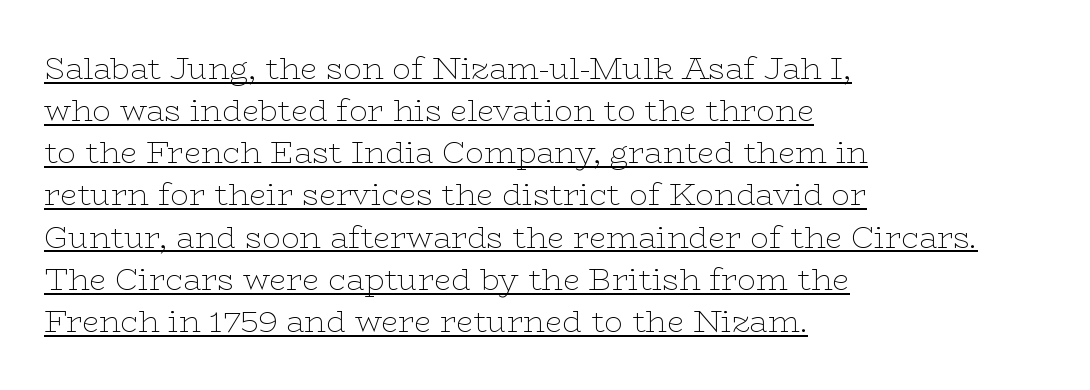
{"serif": "yes", "italic": "no", "bold": "no", "weight": "thin", "width": "wide", "stroke_contrast": "low", "x_height": "medium", "monospaced": "no", "underline": "yes", "align": "left", "line_spacing": "normal", "line_spacing_ratio": 1.36, "letter_spacing": "normal", "letter_spacing_em": 0.0, "glyph_px": 31}
